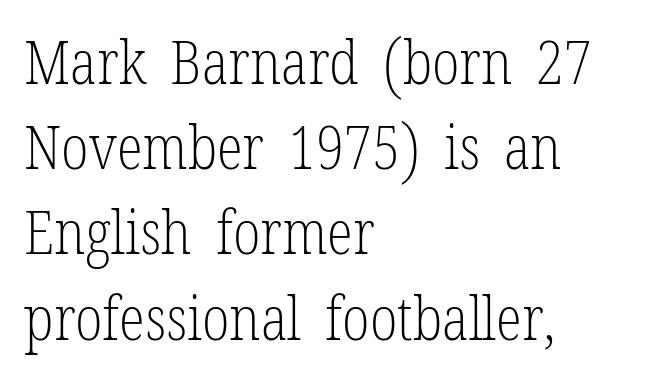
Q: Is the text bold? A: No.
Q: Is the text italic (slanted)? A: No, it is upright.
Q: Is the typeface a serif or a sans-serif typeface? A: Serif.
Q: Is the text underlined? A: No.
Q: How is the paragraph aligned? A: Left-aligned.
Q: Is the spacing between letters normal or unusually wide? A: Normal.
Q: Is the spacing between lines tight, normal or loose? A: Normal.
Q: Width (condensed, normal, or wide)? A: Condensed.
Q: Stroke contrast? A: Low.
Q: x-height? A: Medium.
Q: Monospaced? A: No.
